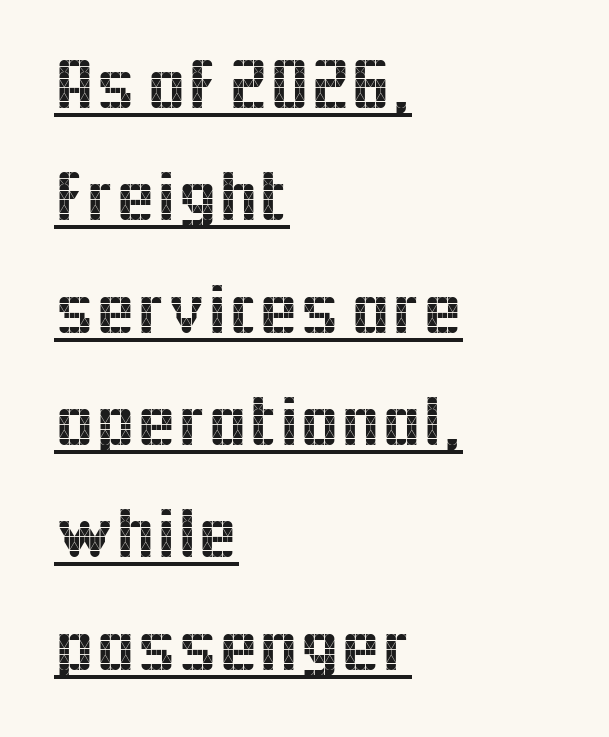
Q: Is the text italic (slanted)? A: No, it is upright.
Q: Is the typeface a serif or a sans-serif typeface? A: Sans-serif.
Q: Is the text underlined? A: Yes.
Q: How is the paragraph aligned? A: Left-aligned.
Q: Is the spacing between letters normal or unusually wide? A: Normal.
Q: Is the spacing between lines tight, normal or loose? A: Normal.
Q: Width (condensed, normal, or wide)? A: Normal.
Q: x-height? A: Medium.
Q: Monospaced? A: No.
